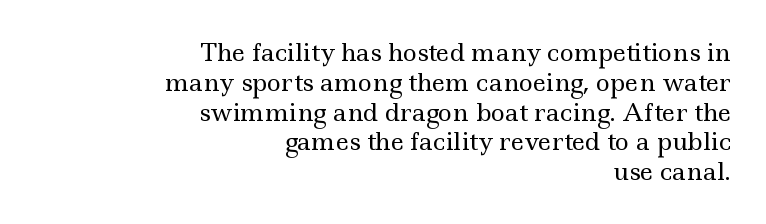
Q: Is the text bold? A: No.
Q: Is the text italic (slanted)? A: No, it is upright.
Q: Is the text underlined? A: No.
Q: How is the paragraph aligned? A: Right-aligned.
Q: Is the spacing between letters normal or unusually wide? A: Normal.
